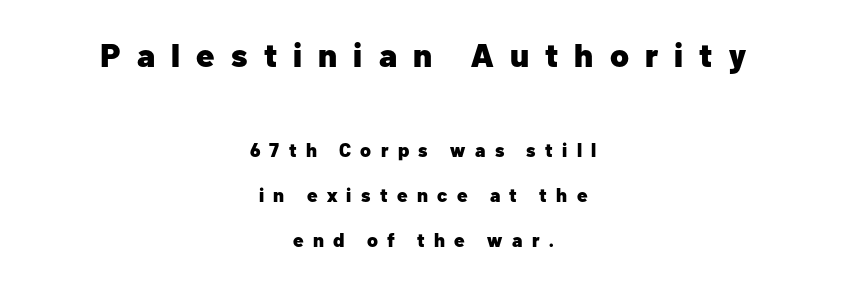
If you measured baseline to baseline, you'd find a long distance. A full-strength bold gives these letters their thick strokes. This sample uses an upright cut, with every glyph sitting square on the baseline. The passage shown has open, widely tracked lettering throughout. One-word summary of the alignment: center. Letterform terminals end flat and unadorned throughout the passage.
